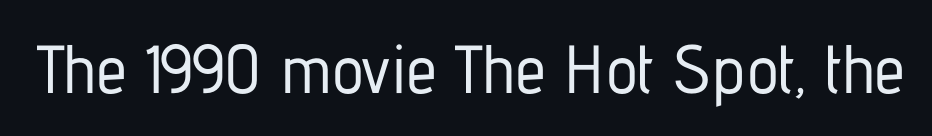
The face used here is a sans, in the tradition of grotesques and geometrics. A bare baseline throughout the passage. Spacing verdict: proportional, widths tailored to each character. Here the glyphs are tracked normally, forming tight word shapes. The font's upright variant was chosen for this text.
